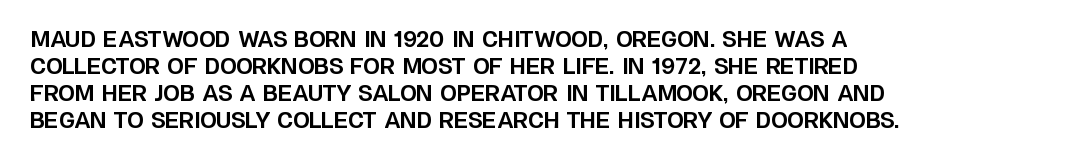
Q: Is the text bold? A: Yes.
Q: Is the text italic (slanted)? A: No, it is upright.
Q: Is the text underlined? A: No.
Q: How is the paragraph aligned? A: Left-aligned.
Q: Is the spacing between letters normal or unusually wide? A: Normal.
Q: Is the spacing between lines tight, normal or loose? A: Normal.
